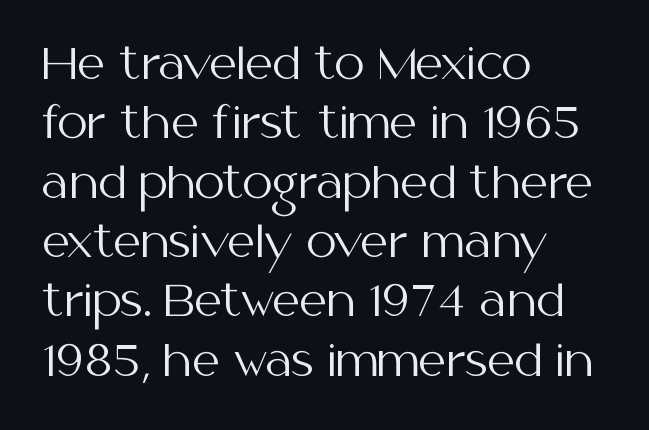
Q: Is the text bold? A: No.
Q: Is the text italic (slanted)? A: No, it is upright.
Q: Is the typeface a serif or a sans-serif typeface? A: Sans-serif.
Q: Is the text underlined? A: No.
Q: How is the paragraph aligned? A: Left-aligned.
Q: Is the spacing between letters normal or unusually wide? A: Normal.
Q: Is the spacing between lines tight, normal or loose? A: Normal.
Q: Width (condensed, normal, or wide)? A: Normal.
Q: Stroke contrast? A: Medium.
Q: x-height? A: Medium.
Q: Monospaced? A: No.
